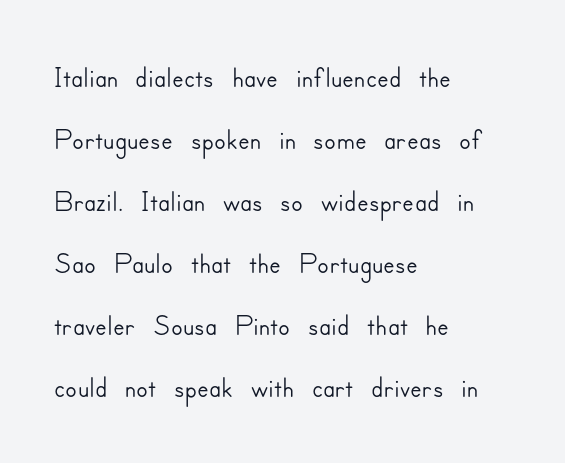
The image shows 43 px sans-serif type, upright; set left-aligned, normal line spacing (1.44x), normal letter spacing, not underlined; low stroke contrast and a small x-height.
